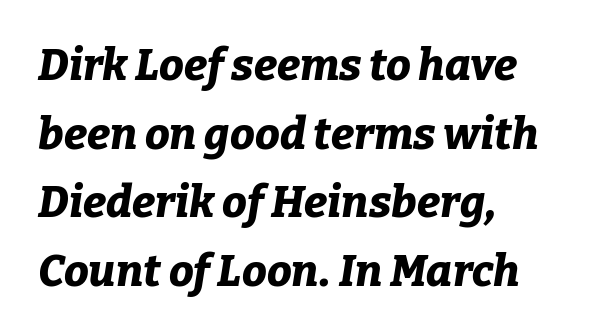
{"italic": "yes", "lean": "right", "slant_degrees": 9, "bold": "yes", "weight": "bold", "width": "normal", "stroke_contrast": "low", "x_height": "medium", "monospaced": "no", "underline": "no", "align": "left", "line_spacing": "normal", "line_spacing_ratio": 1.56, "letter_spacing": "normal", "letter_spacing_em": 0.0, "glyph_px": 44}
